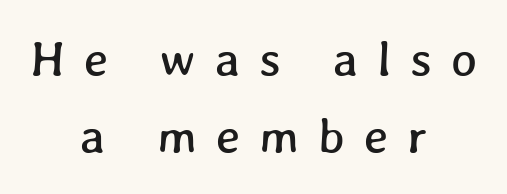
Q: Is the text underlined? A: No.
Q: How is the paragraph aligned? A: Centered.
Q: Is the spacing between letters normal or unusually wide? A: Unusually wide.
Q: Is the spacing between lines tight, normal or loose? A: Normal.
Q: Width (condensed, normal, or wide)? A: Normal.
Q: Stroke contrast? A: Low.
Q: x-height? A: Medium.
Q: Monospaced? A: No.
